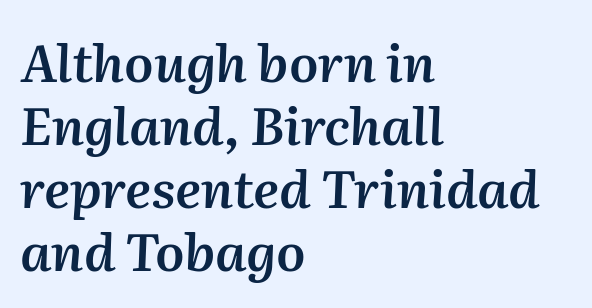
Q: Is the text bold? A: Semi-bold.
Q: Is the text italic (slanted)? A: Yes, it leans right by about 2 degrees.
Q: Is the text underlined? A: No.
Q: How is the paragraph aligned? A: Left-aligned.
Q: Is the spacing between letters normal or unusually wide? A: Normal.
Q: Width (condensed, normal, or wide)? A: Normal.
Q: Stroke contrast? A: Medium.
Q: x-height? A: Medium.
Q: Monospaced? A: No.
